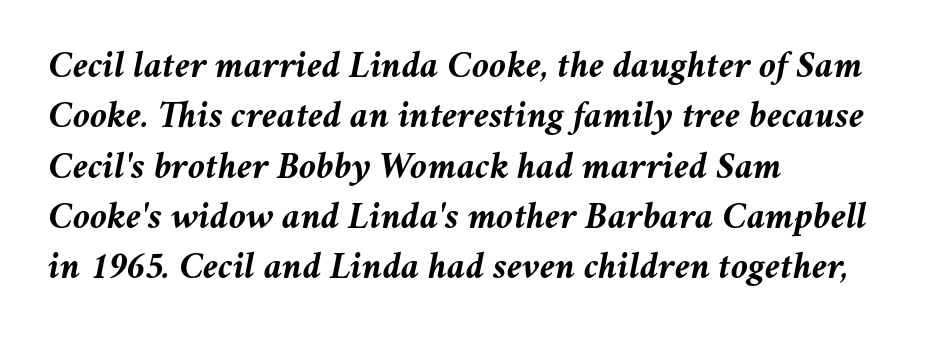
The image shows 39 px semibold type, italic (leaning right); set left-aligned, normal line spacing (1.29x), normal letter spacing, not underlined; medium stroke contrast and a medium x-height.
